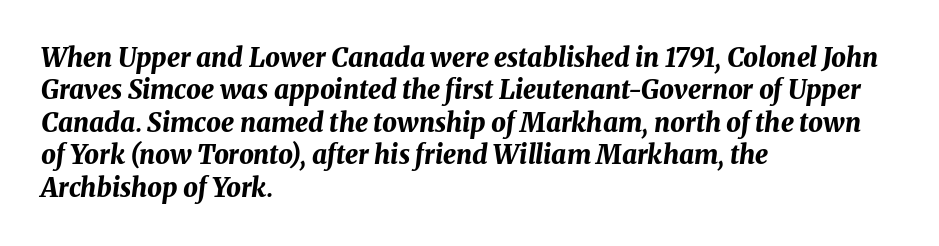
{"italic": "yes", "lean": "right", "slant_degrees": 8, "bold": "yes", "underline": "no", "align": "left", "line_spacing": "normal", "line_spacing_ratio": 1.25, "letter_spacing": "normal", "letter_spacing_em": 0.0, "glyph_px": 26}
